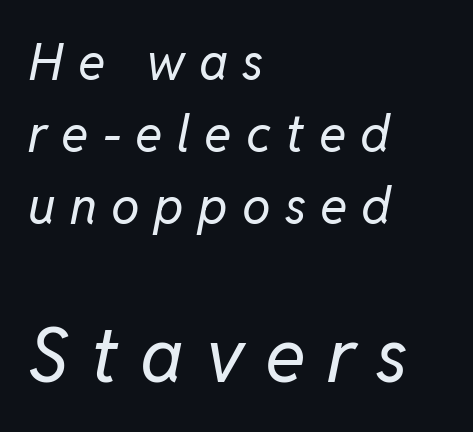
{"italic": "yes", "lean": "right", "slant_degrees": 11, "bold": "no", "weight": "regular", "width": "normal", "stroke_contrast": "low", "x_height": "medium", "monospaced": "no", "underline": "no", "align": "left", "line_spacing": "normal", "line_spacing_ratio": 1.41, "letter_spacing": "wide", "letter_spacing_em": 0.28, "larger_block": "second", "size_ratio": 1.49, "glyph_px": 76}
